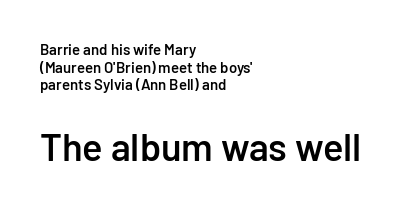
{"serif": "no", "italic": "no", "bold": "semi", "weight": "semibold", "width": "normal", "stroke_contrast": "low", "x_height": "medium", "monospaced": "no", "underline": "no", "align": "left", "line_spacing_ratio": 1.18, "letter_spacing": "normal", "letter_spacing_em": 0.0, "larger_block": "second", "size_ratio": 2.53, "glyph_px": 38}
